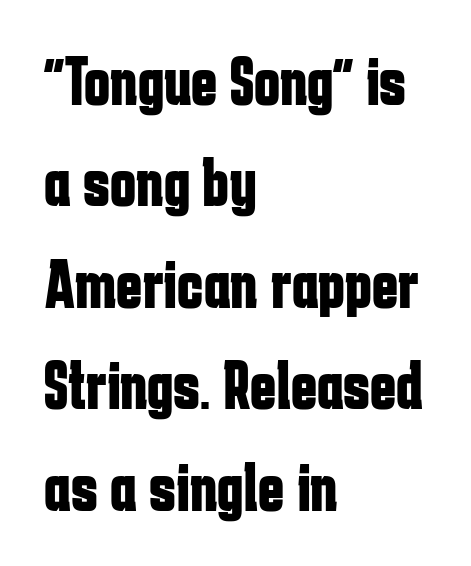
{"serif": "no", "italic": "no", "bold": "yes", "weight": "bold", "width": "condensed", "stroke_contrast": "low", "x_height": "medium", "monospaced": "no", "underline": "no", "align": "left", "line_spacing": "normal", "line_spacing_ratio": 1.45, "letter_spacing": "normal", "letter_spacing_em": 0.0, "glyph_px": 70}
